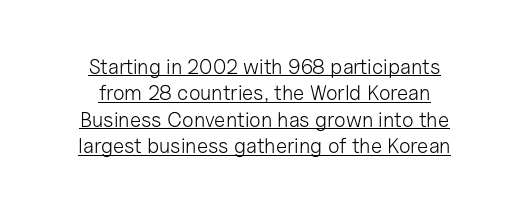
{"italic": "no", "bold": "no", "underline": "yes", "align": "center", "line_spacing": "normal", "line_spacing_ratio": 1.26, "letter_spacing": "normal", "letter_spacing_em": 0.0, "glyph_px": 21}
